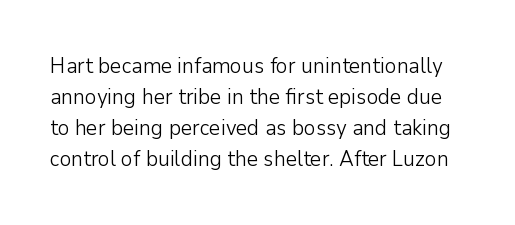
Tracking value appears to be zero — textbook default spacing. The typesetting does not lean heavy: it is not bold. Descenders are the only things crossing below the line. Successive baselines arrive at the customary interval. No italicization has been applied; the sample stays upright.
